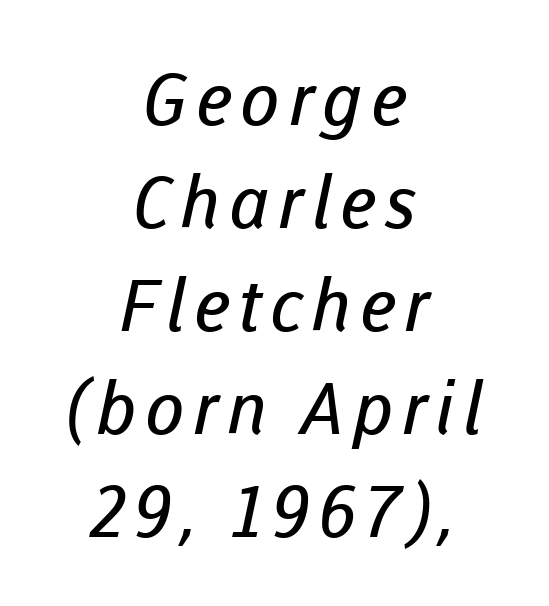
Q: Is the text bold? A: No.
Q: Is the typeface a serif or a sans-serif typeface? A: Sans-serif.
Q: Is the text underlined? A: No.
Q: How is the paragraph aligned? A: Centered.
Q: Is the spacing between lines tight, normal or loose? A: Normal.
Q: Width (condensed, normal, or wide)? A: Normal.
Q: Stroke contrast? A: Low.
Q: x-height? A: Medium.
Q: Monospaced? A: No.
